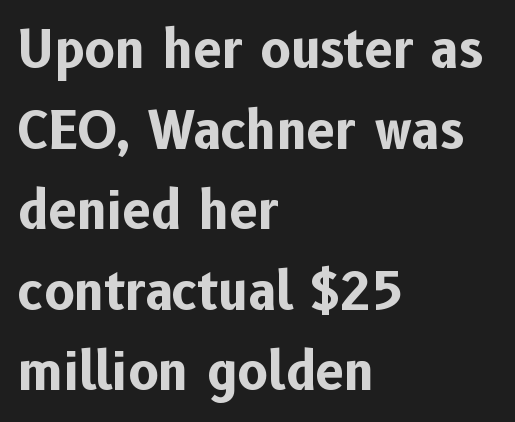
{"serif": "no", "italic": "no", "bold": "yes", "weight": "bold", "width": "normal", "stroke_contrast": "low", "x_height": "medium", "monospaced": "no", "underline": "no", "align": "left", "line_spacing": "normal", "line_spacing_ratio": 1.58, "letter_spacing": "normal", "letter_spacing_em": 0.0, "glyph_px": 51}
